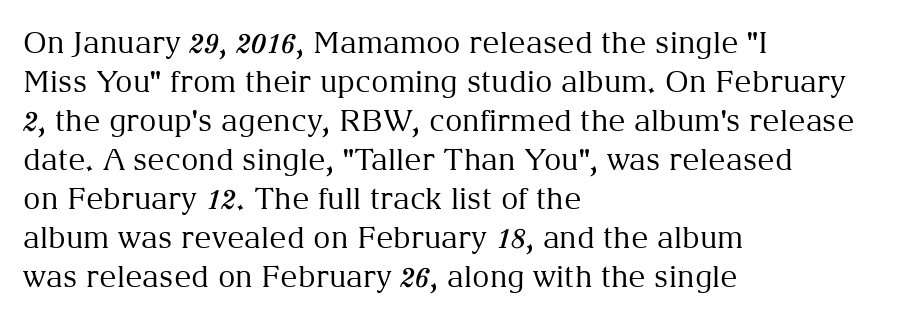
{"serif": "yes", "italic": "no", "bold": "no", "weight": "regular", "width": "normal", "stroke_contrast": "medium", "x_height": "medium", "monospaced": "no", "underline": "no", "align": "left", "line_spacing": "normal", "line_spacing_ratio": 1.3, "letter_spacing": "normal", "letter_spacing_em": 0.0, "glyph_px": 30}
